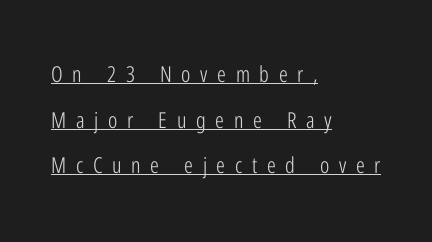
The image shows 22 px text type, upright; set left-aligned, loose line spacing (2.07x), unusually wide letter spacing (+0.44 em), underlined.
